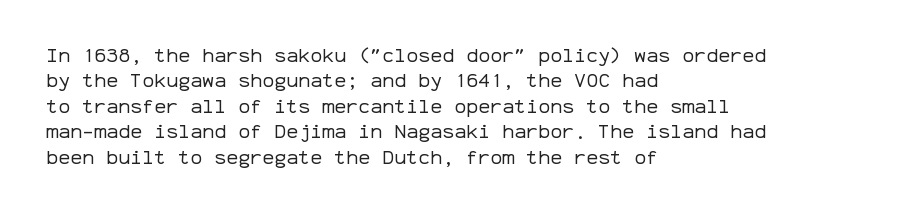
The rows are spaced the way most documents space them. Weight: in the light-to-regular range. Each word holds together tightly as a unit, with standard inter-letter gaps. Nobody drew a line under any word here.
